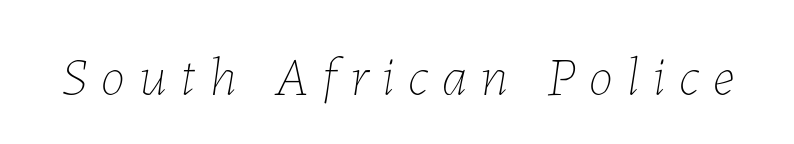
{"italic": "yes", "lean": "right", "slant_degrees": 7, "bold": "no", "weight": "thin", "width": "normal", "stroke_contrast": "low", "x_height": "medium", "monospaced": "no", "underline": "no", "letter_spacing": "wide", "letter_spacing_em": 0.25, "glyph_px": 55}
